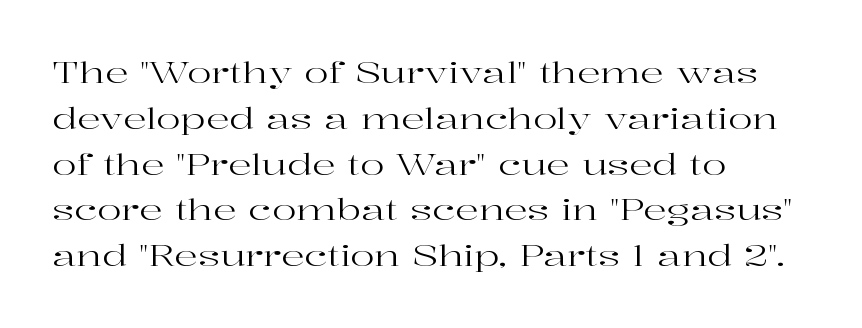
The image shows 29 px regular-weight, wide serif type, upright; set left-aligned, normal line spacing (1.58x), normal letter spacing, not underlined; high stroke contrast and a medium x-height.
